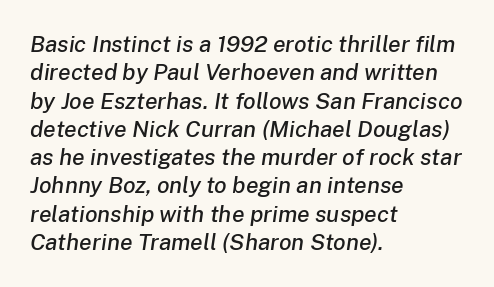
{"italic": "yes", "lean": "right", "slant_degrees": 8, "underline": "no", "align": "left", "line_spacing_ratio": 1.23, "letter_spacing": "normal", "letter_spacing_em": 0.0, "glyph_px": 23}
